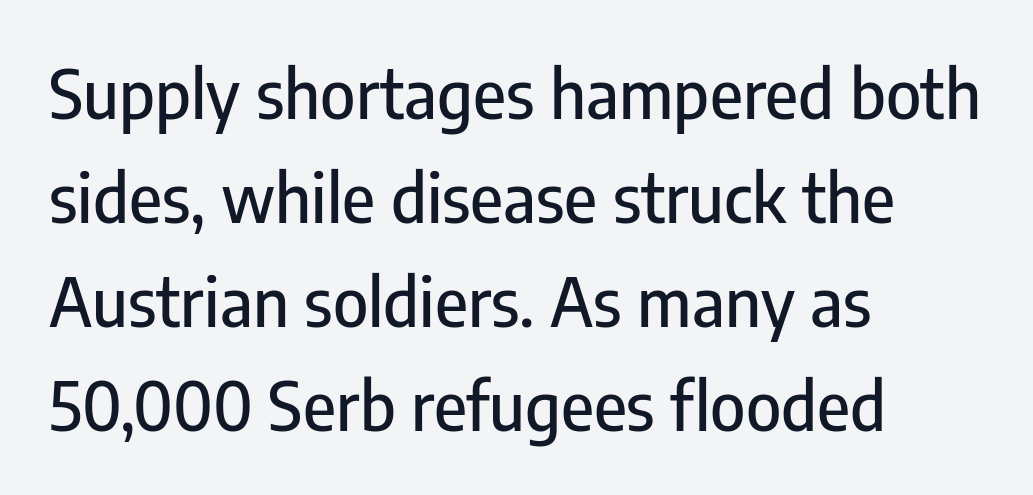
Q: Is the text italic (slanted)? A: No, it is upright.
Q: Is the typeface a serif or a sans-serif typeface? A: Sans-serif.
Q: Is the text underlined? A: No.
Q: How is the paragraph aligned? A: Left-aligned.
Q: Is the spacing between letters normal or unusually wide? A: Normal.
Q: Is the spacing between lines tight, normal or loose? A: Normal.
Q: Width (condensed, normal, or wide)? A: Condensed.
Q: Stroke contrast? A: Low.
Q: x-height? A: Medium.
Q: Monospaced? A: No.
